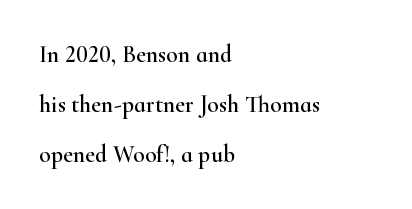
Q: Is the text italic (slanted)? A: No, it is upright.
Q: Is the text underlined? A: No.
Q: How is the paragraph aligned? A: Left-aligned.
Q: Is the spacing between letters normal or unusually wide? A: Normal.
Q: Is the spacing between lines tight, normal or loose? A: Loose.
